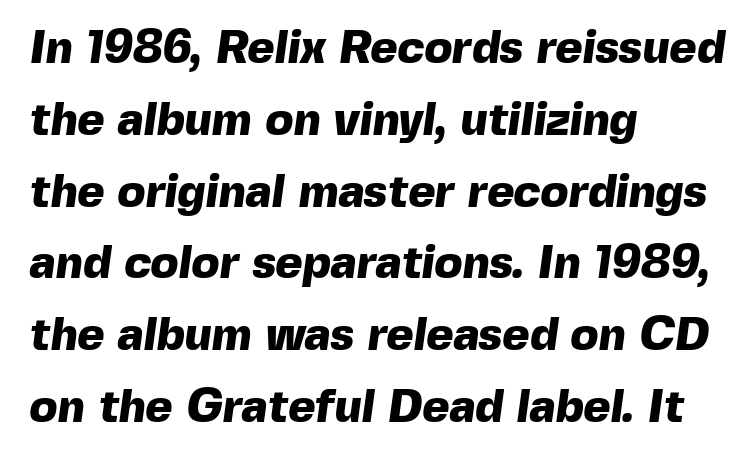
Q: Is the text bold? A: Yes.
Q: Is the typeface a serif or a sans-serif typeface? A: Sans-serif.
Q: Is the text underlined? A: No.
Q: How is the paragraph aligned? A: Left-aligned.
Q: Is the spacing between letters normal or unusually wide? A: Normal.
Q: Is the spacing between lines tight, normal or loose? A: Normal.
Q: Width (condensed, normal, or wide)? A: Normal.
Q: x-height? A: Medium.
Q: Monospaced? A: No.
